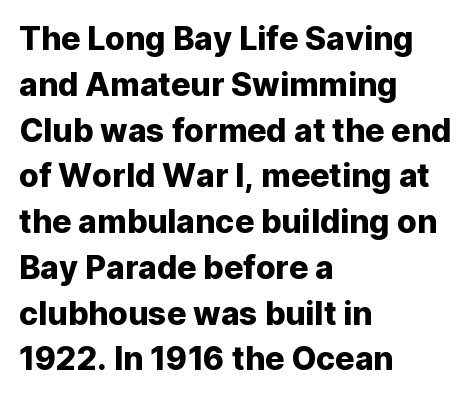
{"serif": "no", "italic": "no", "width": "normal", "stroke_contrast": "low", "x_height": "medium", "monospaced": "no", "underline": "no", "align": "left", "line_spacing": "normal", "line_spacing_ratio": 1.43, "letter_spacing": "normal", "letter_spacing_em": 0.0, "glyph_px": 32}
